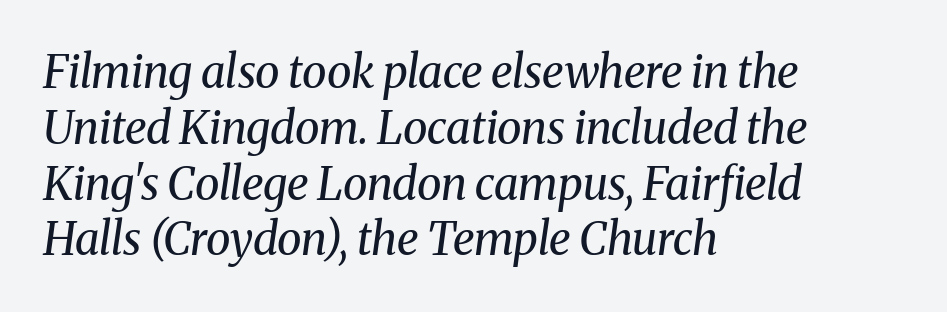
The image shows 45 px regular-weight serif type, italic (leaning right); set left-aligned, line spacing 1.24x, normal letter spacing, not underlined; medium stroke contrast and a medium x-height.
